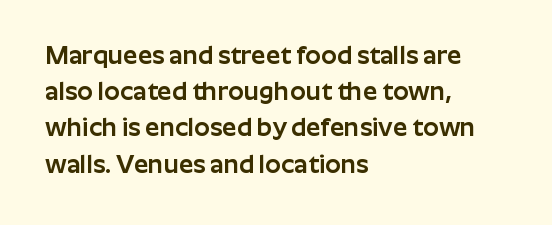
The image shows 25 px text type, upright; set left-aligned, normal line spacing (1.45x), normal letter spacing, not underlined.
